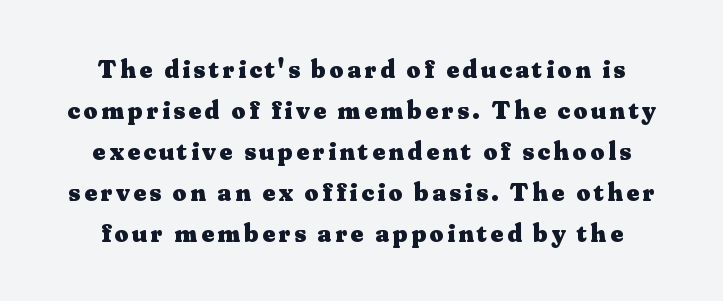
Q: Is the text bold? A: Yes.
Q: Is the text italic (slanted)? A: No, it is upright.
Q: Is the text underlined? A: No.
Q: How is the paragraph aligned? A: Centered.
Q: Is the spacing between lines tight, normal or loose? A: Normal.
